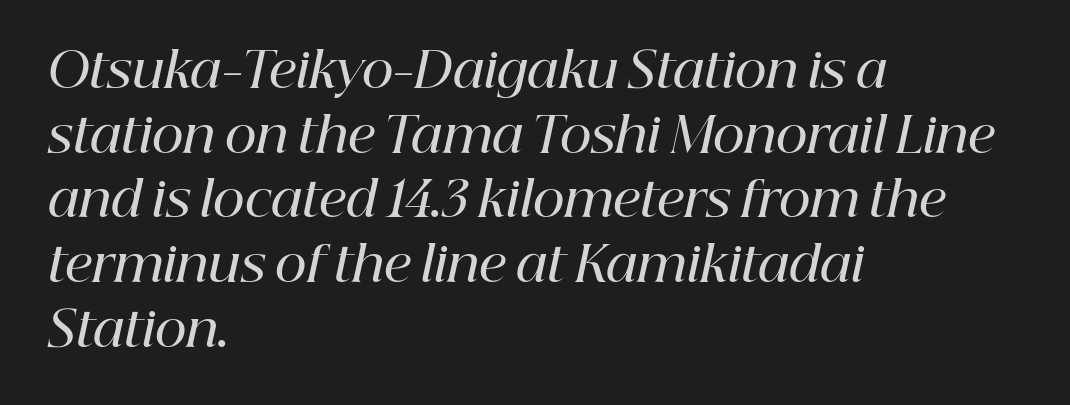
The image shows 49 px semibold serif type, italic (leaning right); set left-aligned, normal line spacing (1.32x), normal letter spacing, not underlined; high stroke contrast and a medium x-height.
